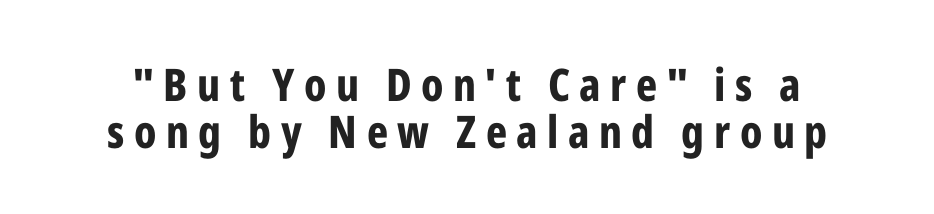
{"serif": "no", "italic": "no", "bold": "yes", "weight": "bold", "width": "condensed", "stroke_contrast": "low", "x_height": "medium", "monospaced": "no", "underline": "no", "line_spacing": "tight", "line_spacing_ratio": 1.04, "letter_spacing": "wide", "letter_spacing_em": 0.21, "glyph_px": 45}
